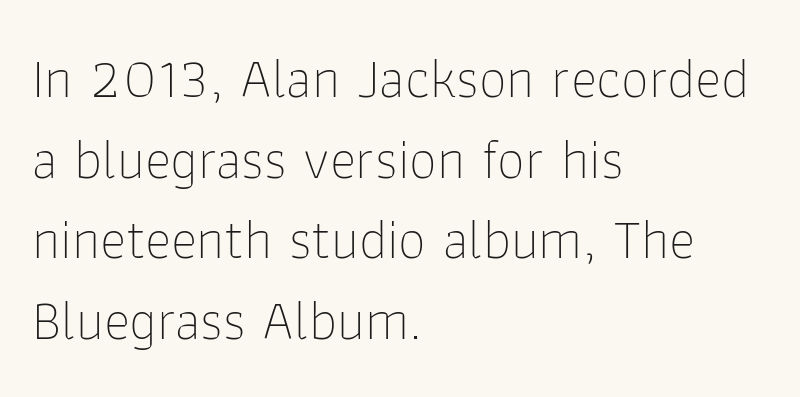
The image shows 56 px thin sans-serif type, upright; set left-aligned, normal line spacing (1.44x), normal letter spacing, not underlined; low stroke contrast and a medium x-height.
